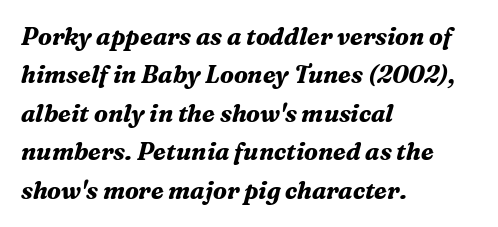
Q: Is the text bold? A: Yes.
Q: Is the text italic (slanted)? A: Yes, it leans right by about 16 degrees.
Q: Is the text underlined? A: No.
Q: How is the paragraph aligned? A: Left-aligned.
Q: Is the spacing between letters normal or unusually wide? A: Normal.
Q: Is the spacing between lines tight, normal or loose? A: Normal.
